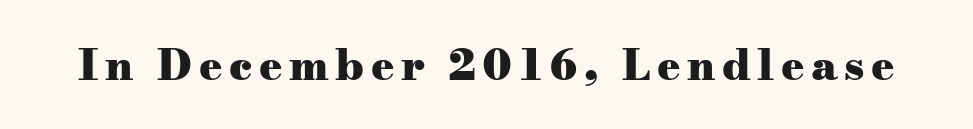
Q: Is the text bold? A: Yes.
Q: Is the text italic (slanted)? A: No, it is upright.
Q: Is the typeface a serif or a sans-serif typeface? A: Serif.
Q: Is the text underlined? A: No.
Q: Width (condensed, normal, or wide)? A: Wide.
Q: Stroke contrast? A: Medium.
Q: x-height? A: Small.
Q: Monospaced? A: No.
